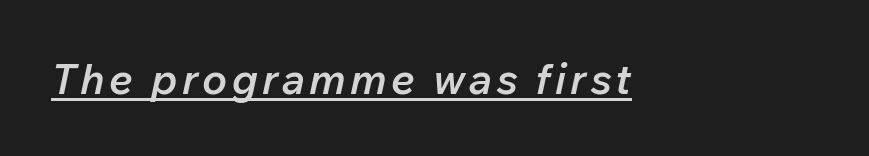
{"italic": "yes", "lean": "right", "slant_degrees": 12, "bold": "semi", "weight": "semibold", "width": "normal", "stroke_contrast": "low", "x_height": "medium", "monospaced": "no", "underline": "yes", "glyph_px": 42}
